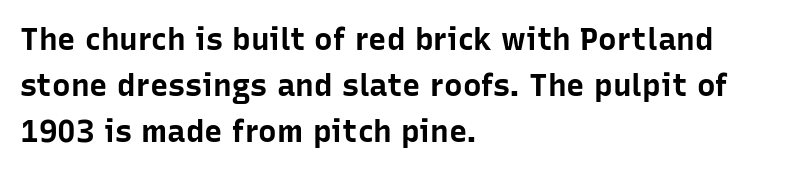
The image shows 31 px bold sans-serif type, upright; set left-aligned, normal line spacing (1.48x), normal letter spacing, not underlined; low stroke contrast and a medium x-height.
